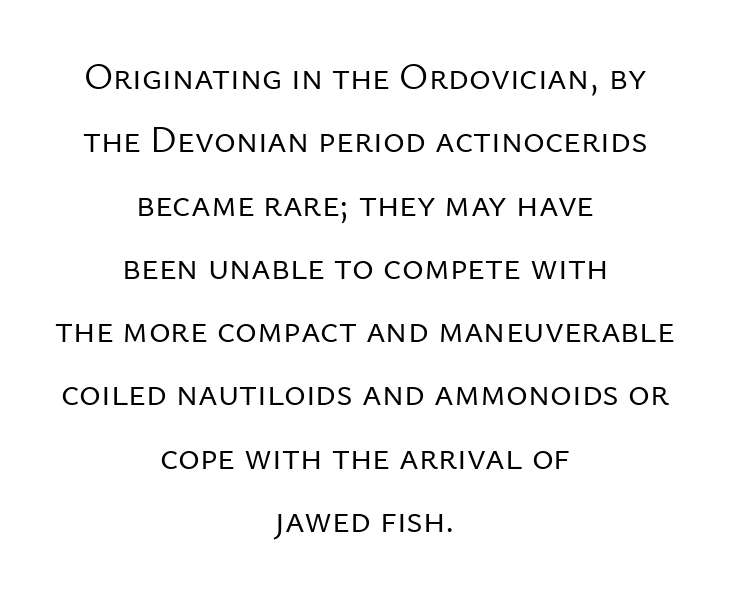
The image shows 37 px regular-weight sans-serif type, upright; set centered, line spacing 1.71x, normal letter spacing, not underlined; low stroke contrast and a medium x-height.
